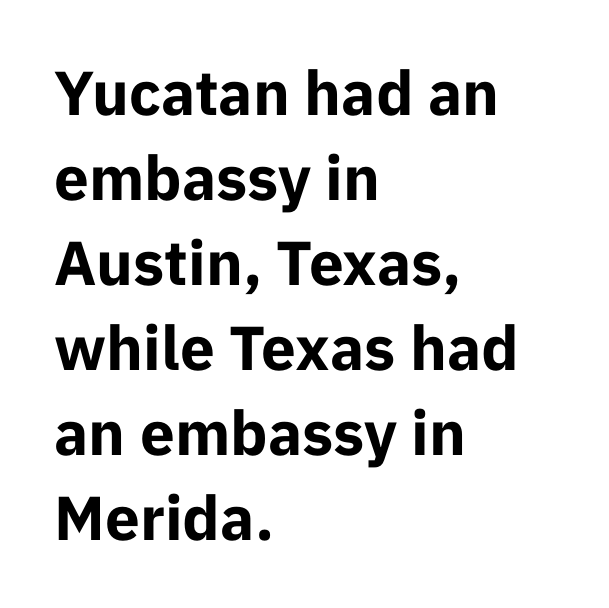
{"serif": "no", "italic": "no", "bold": "yes", "weight": "bold", "width": "normal", "stroke_contrast": "low", "x_height": "medium", "monospaced": "no", "underline": "no", "align": "left", "line_spacing": "normal", "line_spacing_ratio": 1.37, "letter_spacing": "normal", "letter_spacing_em": 0.0, "glyph_px": 62}
